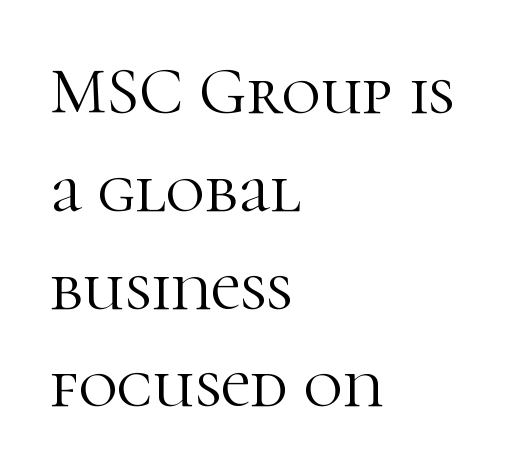
Q: Is the text bold? A: No.
Q: Is the text italic (slanted)? A: No, it is upright.
Q: Is the typeface a serif or a sans-serif typeface? A: Serif.
Q: Is the text underlined? A: No.
Q: How is the paragraph aligned? A: Left-aligned.
Q: Is the spacing between letters normal or unusually wide? A: Normal.
Q: Is the spacing between lines tight, normal or loose? A: Normal.
Q: Width (condensed, normal, or wide)? A: Normal.
Q: Stroke contrast? A: High.
Q: x-height? A: Medium.
Q: Monospaced? A: No.
